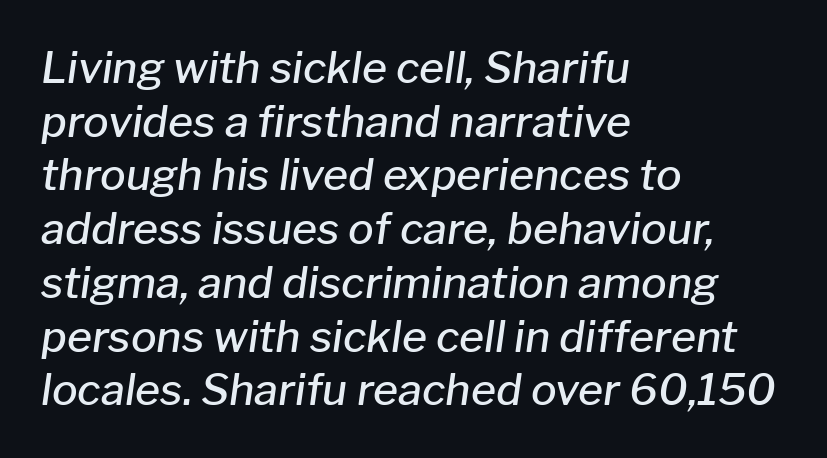
Q: Is the text bold? A: Semi-bold.
Q: Is the text italic (slanted)? A: Yes, it leans right by about 8 degrees.
Q: Is the text underlined? A: No.
Q: How is the paragraph aligned? A: Left-aligned.
Q: Is the spacing between letters normal or unusually wide? A: Normal.
Q: Is the spacing between lines tight, normal or loose? A: Normal.
Q: Width (condensed, normal, or wide)? A: Normal.
Q: Stroke contrast? A: Low.
Q: x-height? A: Medium.
Q: Monospaced? A: No.
